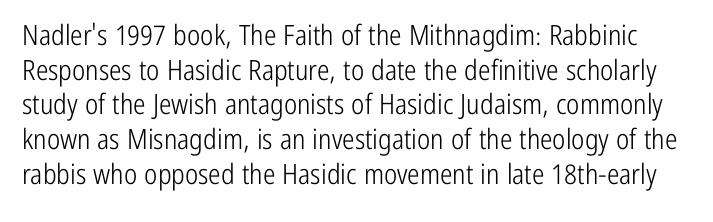
{"serif": "no", "italic": "no", "bold": "no", "weight": "light", "width": "condensed", "stroke_contrast": "low", "x_height": "medium", "monospaced": "no", "underline": "no", "line_spacing_ratio": 1.24, "letter_spacing": "normal", "letter_spacing_em": 0.0, "glyph_px": 28}
